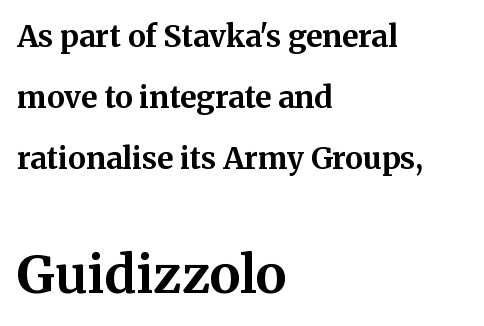
The image shows 52 px bold serif type, upright; set left-aligned, loose line spacing (2.03x), normal letter spacing, not underlined; the second (bottom) block is 1.73x larger; medium stroke contrast and a medium x-height.
